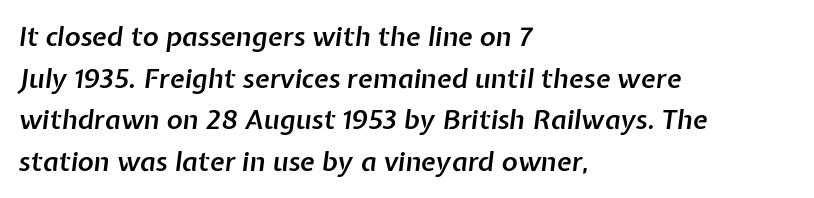
{"italic": "yes", "lean": "right", "slant_degrees": 7, "bold": "semi", "underline": "no", "align": "left", "line_spacing": "normal", "line_spacing_ratio": 1.54, "letter_spacing": "normal", "letter_spacing_em": 0.0, "glyph_px": 27}
